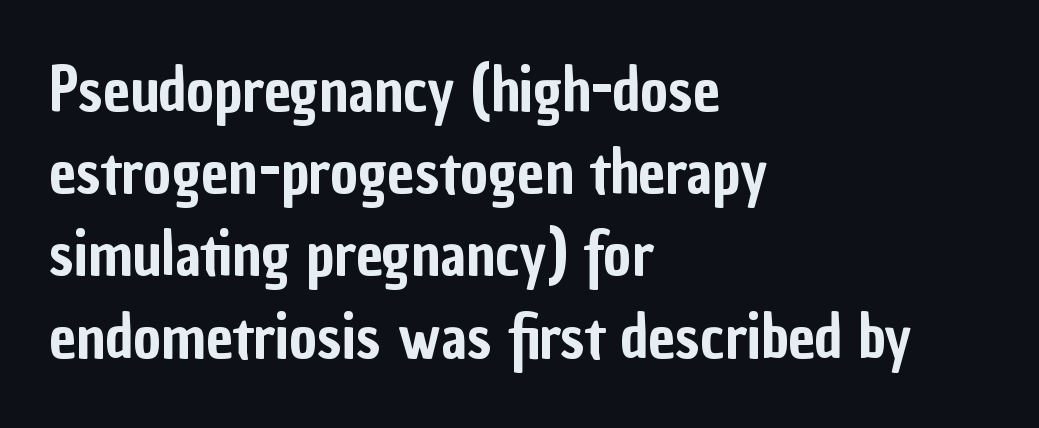
The image shows 60 px condensed sans-serif type, upright; set left-aligned, normal line spacing (1.37x), normal letter spacing, not underlined; low stroke contrast and a medium x-height.
